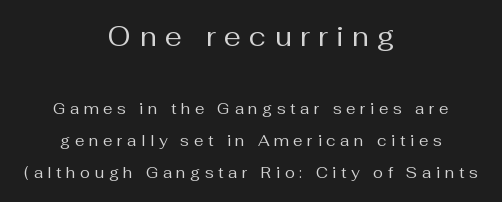
{"italic": "no", "bold": "no", "underline": "no", "align": "center", "line_spacing": "loose", "line_spacing_ratio": 2.15, "letter_spacing": "wide", "letter_spacing_em": 0.31, "larger_block": "first", "size_ratio": 1.8, "glyph_px": 27}
